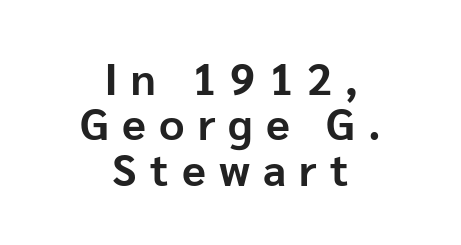
The image shows 44 px bold sans-serif type, upright; set centered, tight line spacing (1.03x), unusually wide letter spacing (+0.3 em), not underlined; low stroke contrast and a medium x-height.
